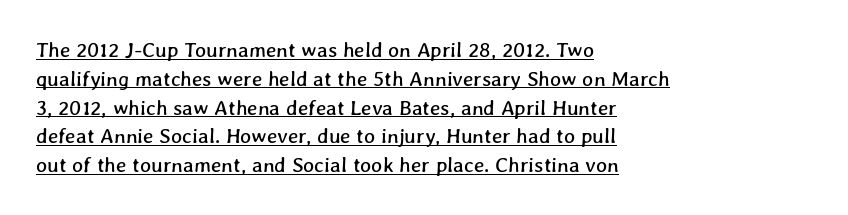
This block has exactly the height ordinary leading produces. Which margin do the lines hug? The left one — the right edge is uneven. Beneath each row of characters lies a ruled line. The letterforms sit shoulder to shoulder at normal distance.
